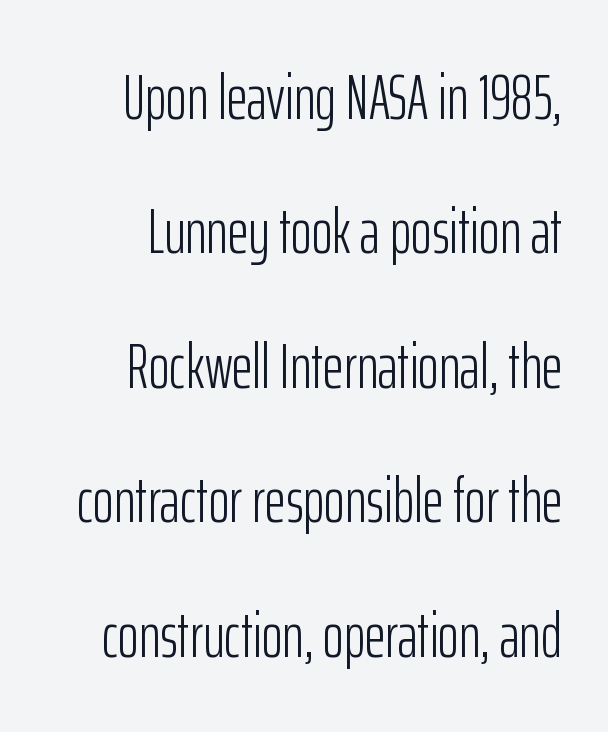
The image shows 64 px light, condensed sans-serif type, upright; set right-aligned, loose line spacing (2.1x), normal letter spacing, not underlined; low stroke contrast and a medium x-height.
